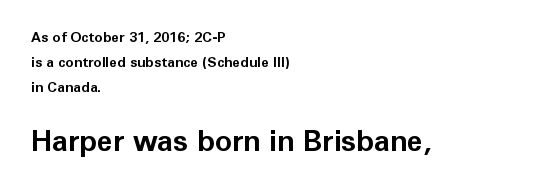
The image shows 29 px bold sans-serif type, upright; set left-aligned, line spacing 1.8x, normal letter spacing, not underlined; the second (bottom) block is 2.07x larger; low stroke contrast and a medium x-height.
